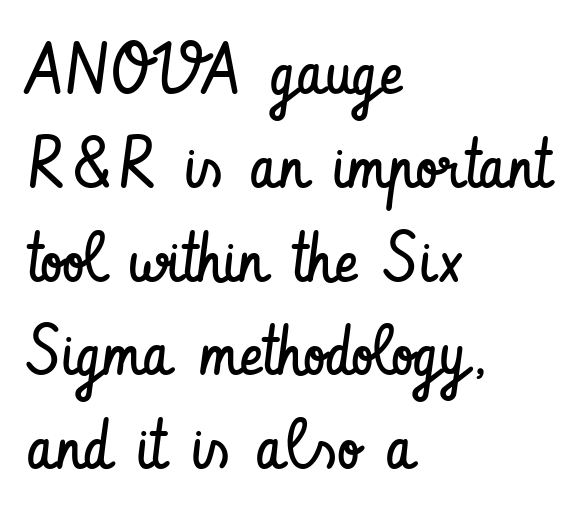
Nobody touched the tracking dial on this one. Compared with a typical body face, this is equally light or lighter still. Casual observation: everything's shoved over to the left. These lines are composed in type without serifs.
